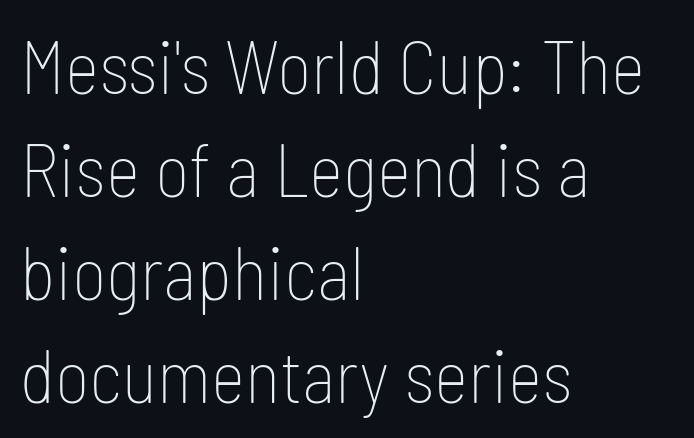
Each letter keeps its own natural width here, so spacing adapts to shape. Any mark beneath the type? The region is blank. Regular leading. Line beginnings align vertically; line endings do not. The specimen reads as upright at a glance. How are the letters spaced? Ordinarily, with no added tracking.
